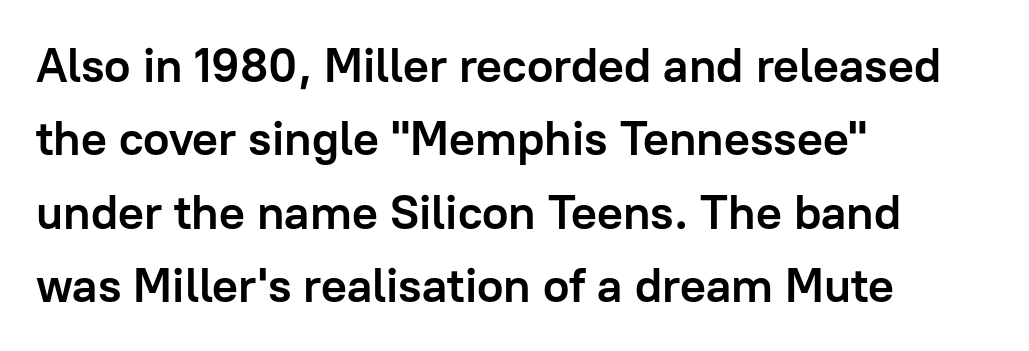
The image shows 48 px semibold sans-serif type, upright; set left-aligned, normal line spacing (1.53x), normal letter spacing, not underlined; low stroke contrast and a medium x-height.
